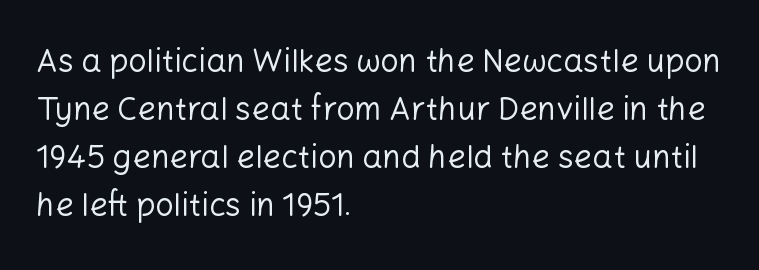
Q: Is the text bold? A: No.
Q: Is the text italic (slanted)? A: No, it is upright.
Q: Is the typeface a serif or a sans-serif typeface? A: Sans-serif.
Q: Is the text underlined? A: No.
Q: How is the paragraph aligned? A: Left-aligned.
Q: Is the spacing between letters normal or unusually wide? A: Normal.
Q: Is the spacing between lines tight, normal or loose? A: Normal.
Q: Width (condensed, normal, or wide)? A: Normal.
Q: Stroke contrast? A: Low.
Q: x-height? A: Medium.
Q: Monospaced? A: No.
